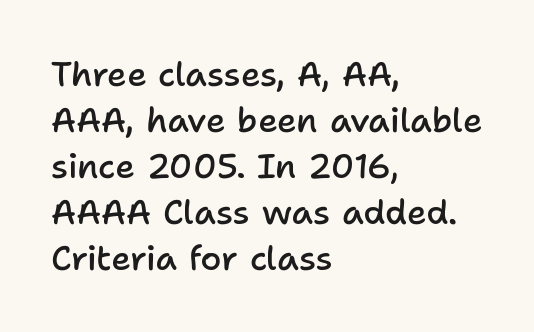
The image shows 34 px semibold sans-serif type, upright; set left-aligned, normal line spacing (1.35x), normal letter spacing, not underlined; low stroke contrast and a medium x-height.
